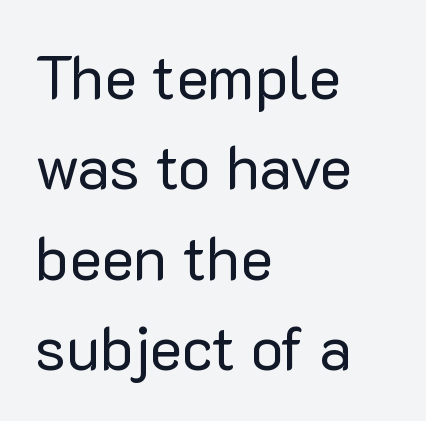
{"serif": "no", "italic": "no", "bold": "no", "weight": "regular", "width": "normal", "stroke_contrast": "low", "x_height": "medium", "monospaced": "no", "underline": "no", "align": "left", "line_spacing": "normal", "line_spacing_ratio": 1.48, "letter_spacing": "normal", "letter_spacing_em": 0.0, "glyph_px": 61}
